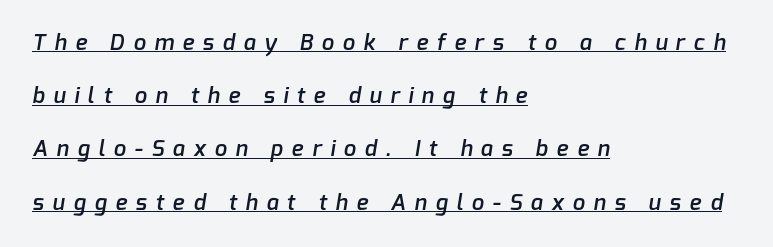
Tracking value appears strongly positive — letters spread wide. Students, observe: this is what heavily led, spacious text looks like. Each line of the rendering has a horizontal stroke beneath the glyphs. A bit beefed up — I'd call it semibold rather than bold. The ragged edge is on the right, which tells us the setting is flush left.
